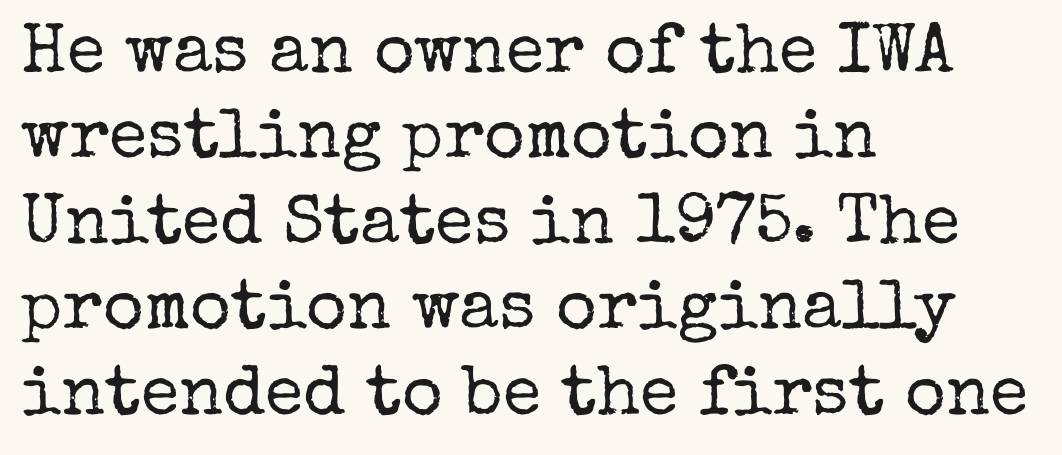
Anything drawn beneath the words? Only blank space. Letters have the restrained weight of plain body copy at most. Check where the strokes stop: tiny serifs finish them off. Unlike italic type, these characters show no tilt at all.
